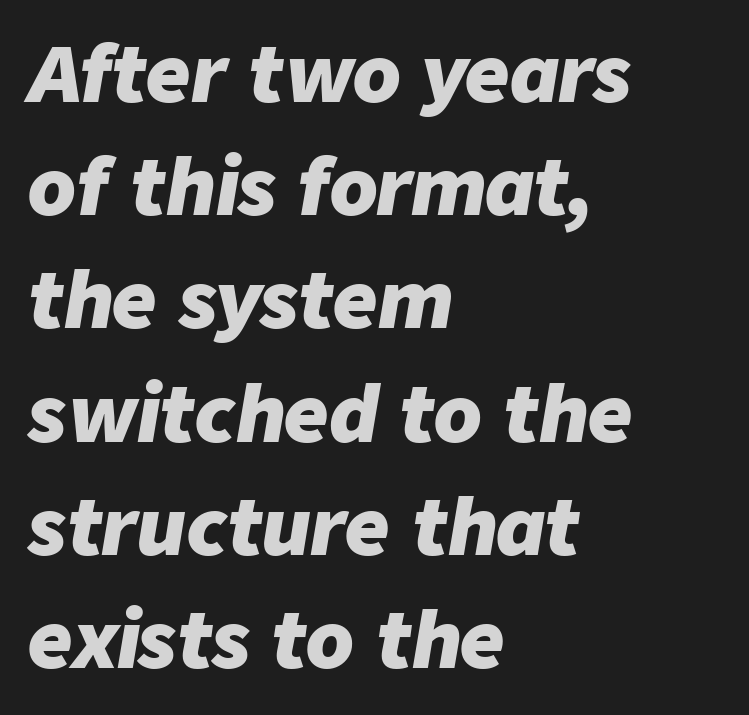
{"italic": "yes", "lean": "right", "slant_degrees": 9, "bold": "yes", "weight": "heavy", "width": "normal", "stroke_contrast": "low", "x_height": "medium", "monospaced": "no", "underline": "no", "align": "left", "line_spacing": "normal", "line_spacing_ratio": 1.47, "letter_spacing": "normal", "letter_spacing_em": 0.0, "glyph_px": 77}
